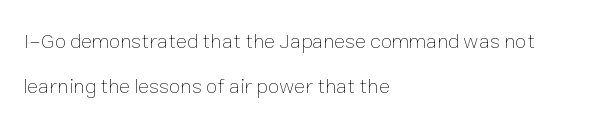
{"italic": "no", "bold": "no", "underline": "no", "align": "left", "line_spacing": "loose", "line_spacing_ratio": 2.13, "letter_spacing": "normal", "letter_spacing_em": 0.0, "glyph_px": 21}
